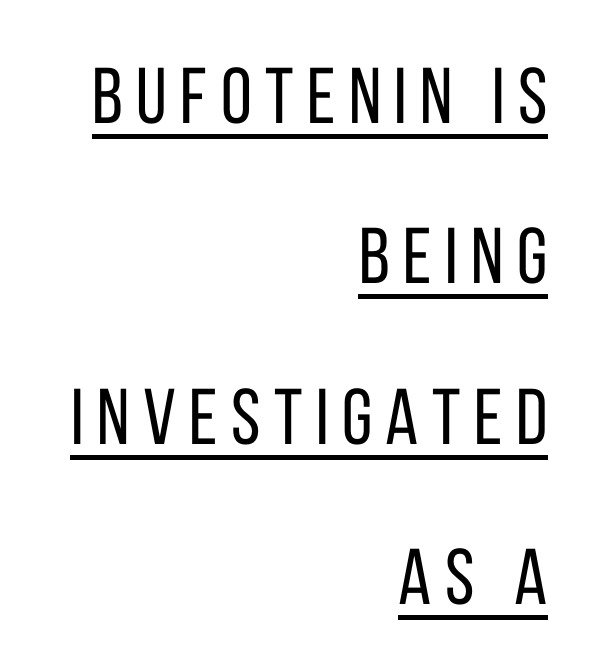
The rendering anchors every line to the right-hand side. Nothing sits at the stroke ends, so this counts as sans-serif. Every stem runs plumb, perpendicular to the baseline. The typeface has the unassuming heft of standard copy or less. The letters advance in unequal steps, a hallmark of proportional type. You can see a thin bar hugging the bottom of the glyphs.
